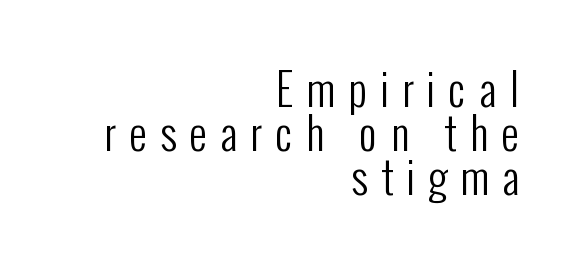
Notice how descenders almost collide with the ascenders below — that's tight leading. Proportional: the letters do not fall into vertical columns. No feet cap the strokes, marking this as sans-serif type. Words appear elongated and porous because spacing is wide. Notice how the passage keeps a crisp vertical edge on the right only.
